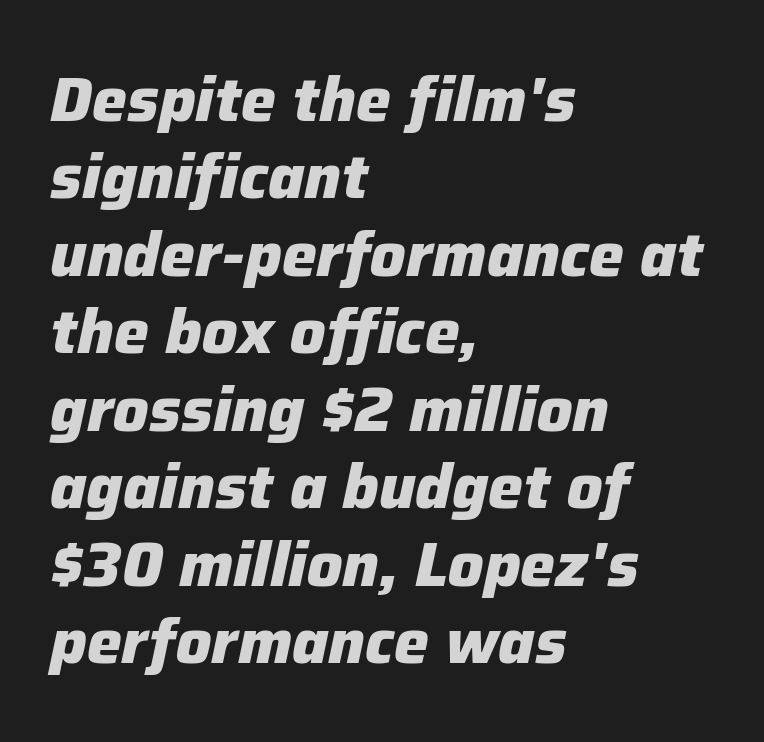
Is this a fixed-width face? No — the glyphs have proportional, varying widths. A typesetter would mark this as italic. Just letters on the line, the space beneath them empty. If you drew a ruler down the left edge, every line would touch it. You could call the tracking neutral — neither tight nor loose. Plenty of ink on the page — the face is bold.
